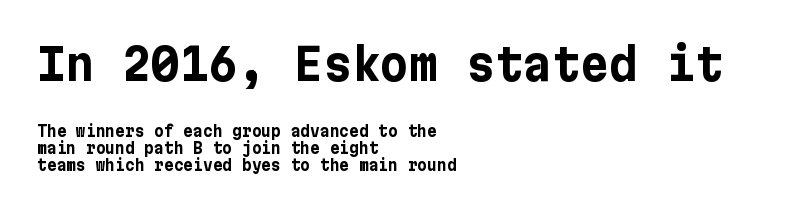
{"serif": "no", "italic": "no", "bold": "yes", "weight": "bold", "width": "normal", "stroke_contrast": "low", "x_height": "medium", "underline": "no", "align": "left", "line_spacing": "tight", "line_spacing_ratio": 1.13, "letter_spacing": "normal", "letter_spacing_em": 0.0, "larger_block": "first", "size_ratio": 2.93, "glyph_px": 44}
